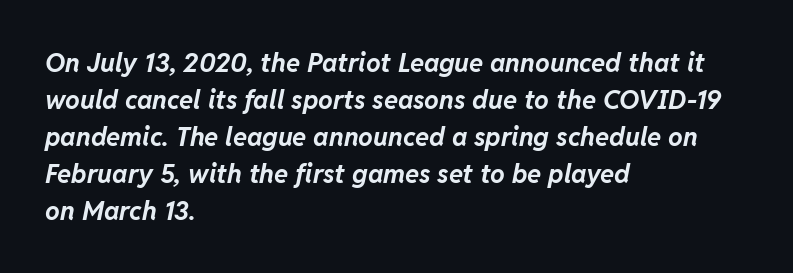
Quick note: italic. The designer left line spacing at the default. What stands out about the letter spacing? Nothing — it is the standard amount. Notice how thick the strokes are: this is what a full bold looks like. Which margin do the lines hug? The left one — the right edge is uneven.
